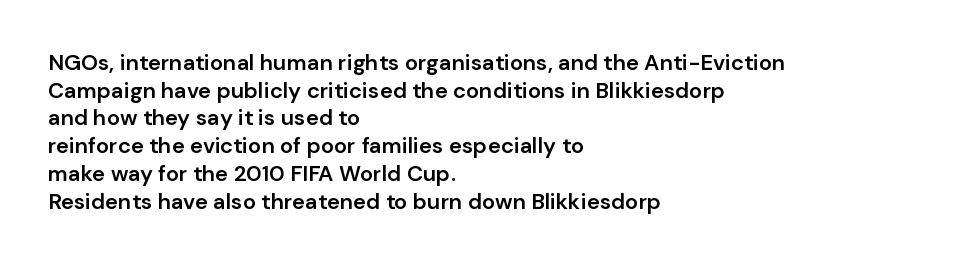
The image shows 22 px text type, upright; set left-aligned, normal line spacing (1.26x), normal letter spacing, not underlined.
